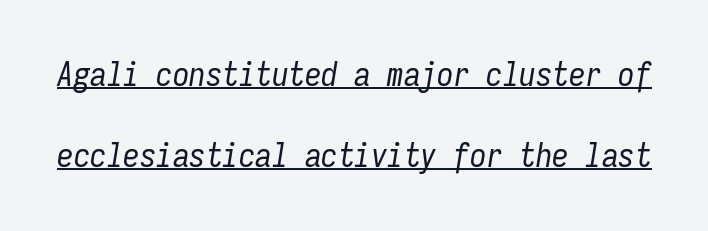
Glyph-to-glyph distance matches everyday printed text. Honestly, the rows look like they've been pulled way apart. Looks like someone drew a line under every word here. Compared with a typical body face, this is equally light or lighter still. The rendering uses typewriter-style spacing with identical character cells.
